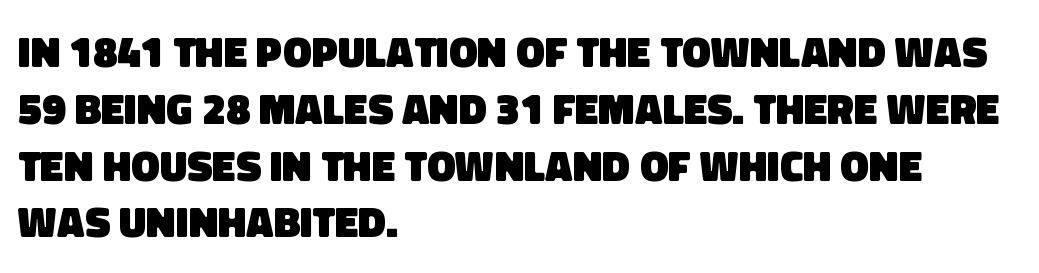
{"serif": "no", "bold": "yes", "weight": "heavy", "width": "normal", "stroke_contrast": "low", "x_height": "large", "monospaced": "no", "underline": "no", "align": "left", "line_spacing": "normal", "line_spacing_ratio": 1.32, "letter_spacing": "normal", "letter_spacing_em": 0.0, "glyph_px": 43}
